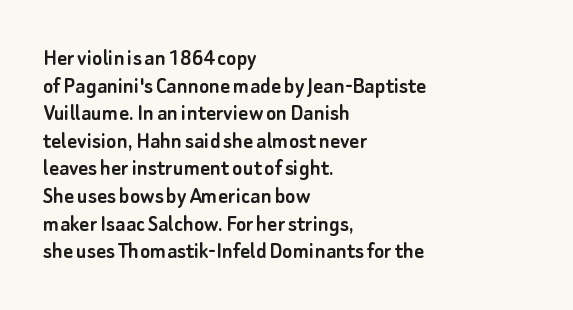
{"italic": "no", "underline": "no", "align": "left", "line_spacing": "tight", "line_spacing_ratio": 1.15, "letter_spacing": "normal", "letter_spacing_em": 0.0, "glyph_px": 24}
